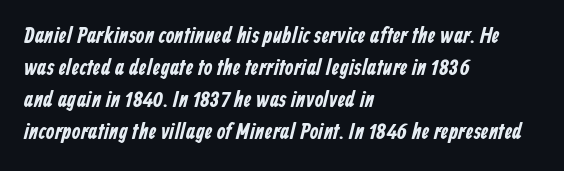
{"underline": "no", "align": "left", "line_spacing": "normal", "line_spacing_ratio": 1.46, "letter_spacing": "normal", "letter_spacing_em": 0.0, "glyph_px": 22}
